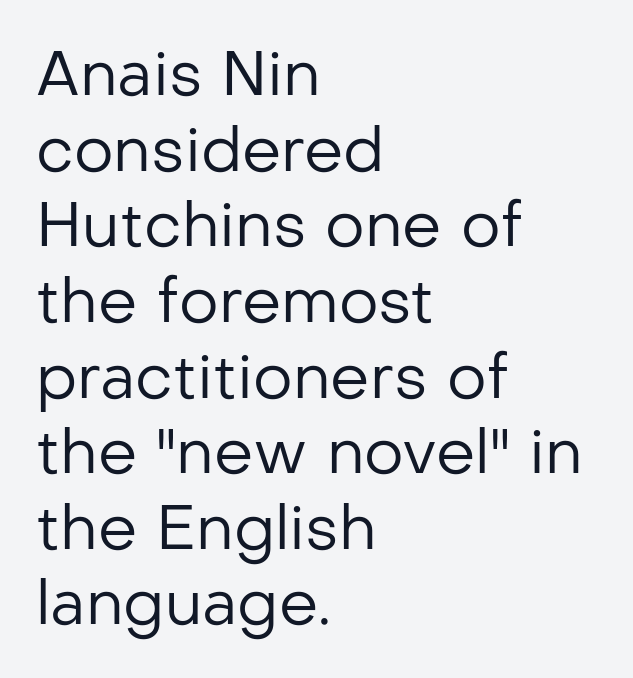
The baseline area is clear. Inter-character spacing is left at the font's built-in metrics. Stroke mass is kept to a normal reading level or below. Notice how the stems are strictly vertical — no italics here.
